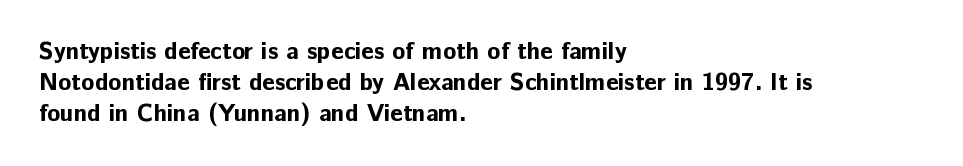
{"italic": "no", "bold": "yes", "underline": "no", "align": "left", "line_spacing": "normal", "line_spacing_ratio": 1.3, "letter_spacing": "normal", "letter_spacing_em": 0.0, "glyph_px": 24}
